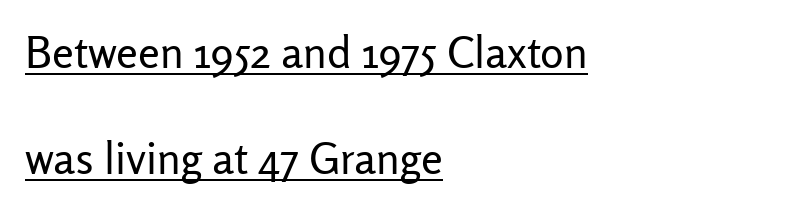
{"serif": "no", "italic": "no", "bold": "no", "weight": "regular", "width": "normal", "stroke_contrast": "low", "x_height": "medium", "monospaced": "no", "underline": "yes", "align": "left", "line_spacing": "loose", "line_spacing_ratio": 2.42, "letter_spacing": "normal", "letter_spacing_em": 0.0, "glyph_px": 44}
